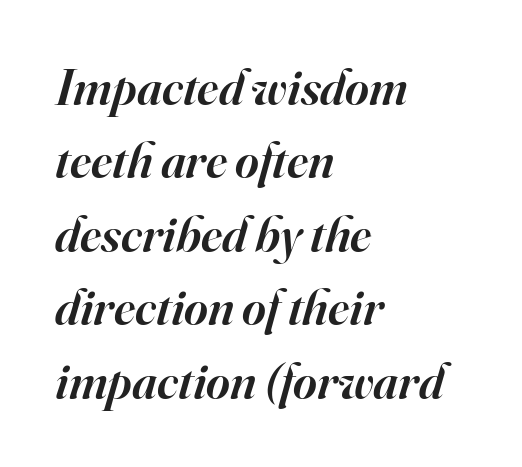
{"serif": "yes", "italic": "yes", "lean": "right", "slant_degrees": 16, "bold": "semi", "weight": "semibold", "width": "normal", "stroke_contrast": "high", "x_height": "small", "monospaced": "no", "underline": "no", "align": "left", "line_spacing": "normal", "line_spacing_ratio": 1.44, "letter_spacing": "normal", "letter_spacing_em": 0.0, "glyph_px": 51}
